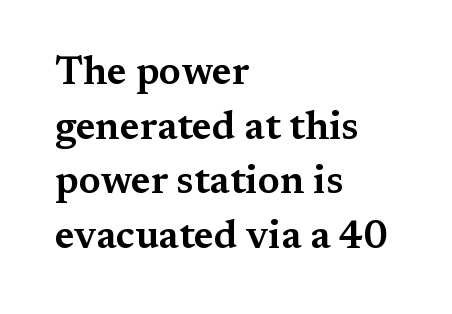
{"serif": "yes", "italic": "no", "width": "wide", "stroke_contrast": "medium", "x_height": "medium", "monospaced": "no", "underline": "no", "align": "left", "line_spacing": "normal", "line_spacing_ratio": 1.4, "letter_spacing": "normal", "letter_spacing_em": 0.0, "glyph_px": 39}
